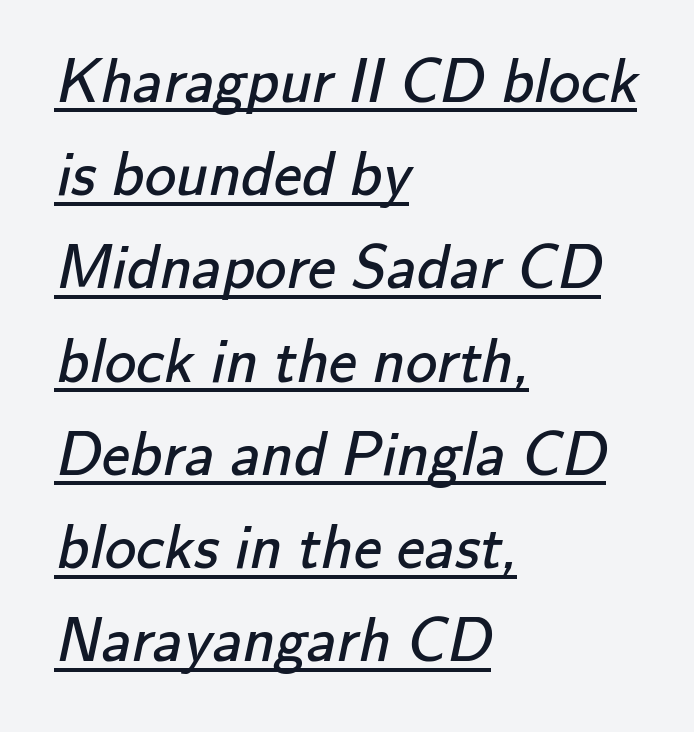
The image shows 63 px regular-weight sans-serif type; set left-aligned, normal line spacing (1.48x), normal letter spacing, underlined; low stroke contrast and a small x-height.
